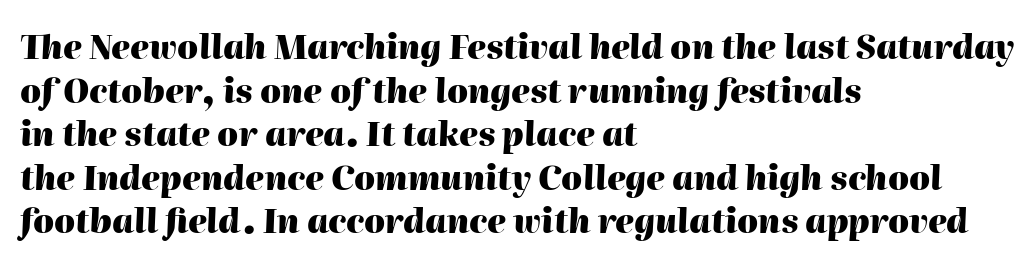
Q: Is the text bold? A: Yes.
Q: Is the text italic (slanted)? A: Yes, it leans right by about 2 degrees.
Q: Is the text underlined? A: No.
Q: How is the paragraph aligned? A: Left-aligned.
Q: Is the spacing between letters normal or unusually wide? A: Normal.
Q: Is the spacing between lines tight, normal or loose? A: Normal.
Q: Width (condensed, normal, or wide)? A: Normal.
Q: Stroke contrast? A: High.
Q: x-height? A: Medium.
Q: Monospaced? A: No.
